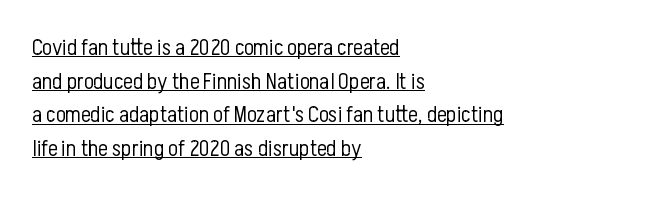
The compositor pushed each line to the left boundary. A typesetter would mark this as roman, not italic. The strokes are not fattened; the text isn't bold. No extra tracking has been applied to these lines. The specimen includes a rule beneath the text block's lines.
